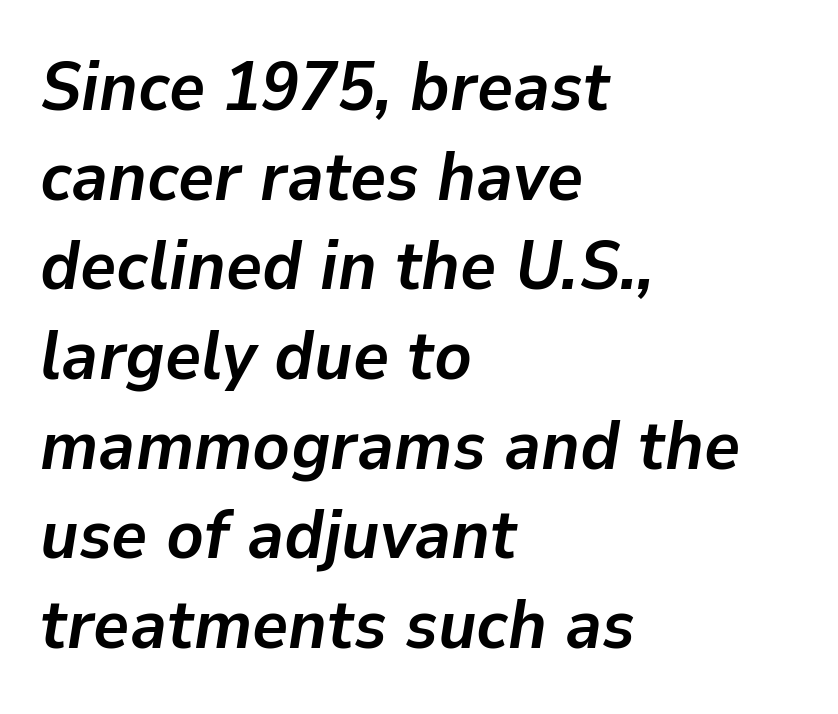
Bare-footed words on every line. If you drew a line through each stem, it would be angled. Thick stems and heavy bowls — unmistakably bold. Vertically, the passage feels balanced, rows spaced as you'd expect. Tracking here is standard; glyphs follow each other at the usual distance.
